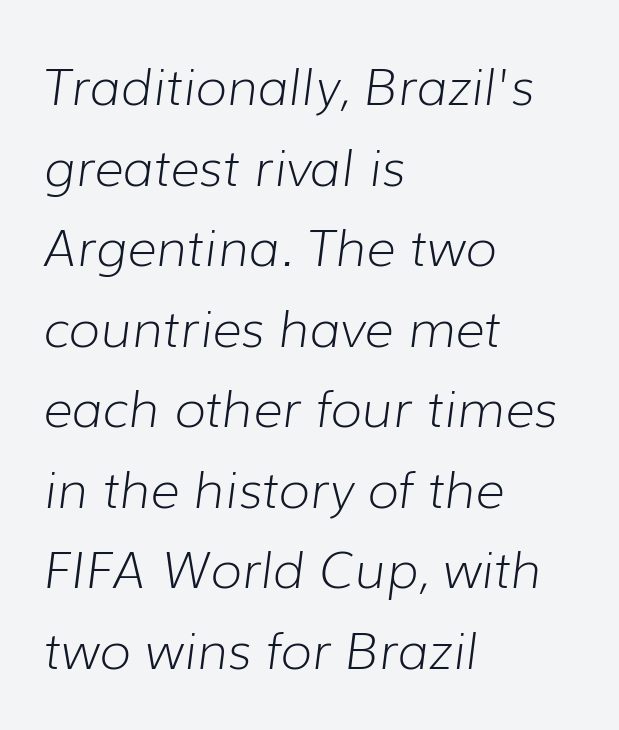
{"italic": "yes", "lean": "right", "slant_degrees": 7, "bold": "no", "weight": "light", "width": "normal", "stroke_contrast": "low", "x_height": "medium", "monospaced": "no", "underline": "no", "align": "left", "line_spacing": "normal", "line_spacing_ratio": 1.58, "letter_spacing": "normal", "letter_spacing_em": 0.0, "glyph_px": 51}
